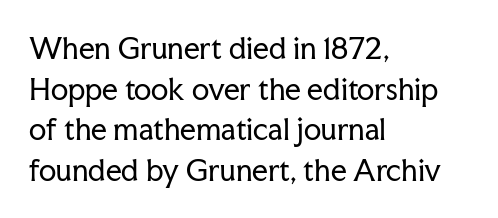
Typeset ragged right — the left edge is the straight one. Is there any slant? The stems are plumb. Do the characters align in a grid? No, the font is proportional. Is the letter spacing exaggerated? No — it looks like the ordinary default. The space between consecutive lines is moderate. Serif or sans? Serif — the stroke terminals have little feet.
